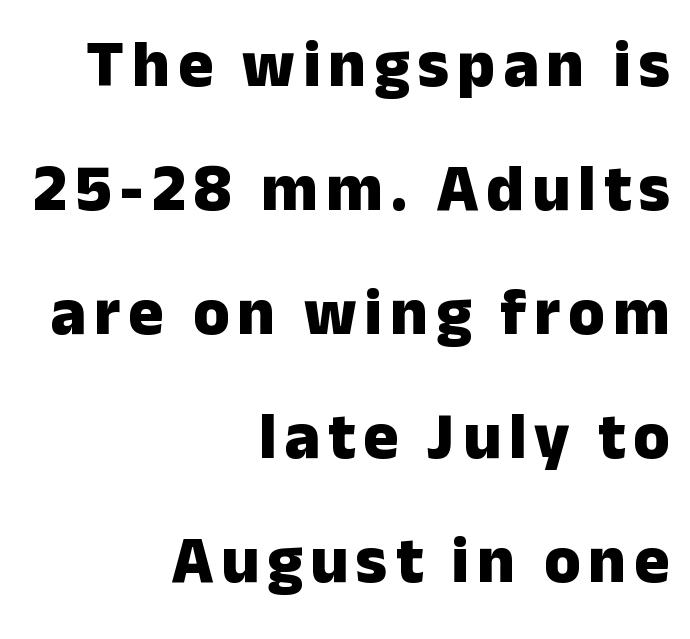
Q: Is the text bold? A: Yes.
Q: Is the text italic (slanted)? A: No, it is upright.
Q: Is the typeface a serif or a sans-serif typeface? A: Sans-serif.
Q: Is the text underlined? A: No.
Q: How is the paragraph aligned? A: Right-aligned.
Q: Width (condensed, normal, or wide)? A: Normal.
Q: Stroke contrast? A: Low.
Q: x-height? A: Medium.
Q: Monospaced? A: No.
